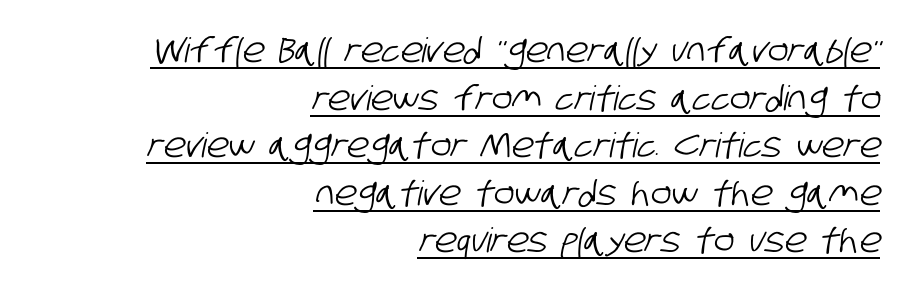
{"serif": "no", "width": "condensed", "stroke_contrast": "low", "x_height": "large", "monospaced": "no", "underline": "yes", "align": "right", "line_spacing": "normal", "line_spacing_ratio": 1.4, "letter_spacing": "normal", "letter_spacing_em": 0.0, "glyph_px": 34}
